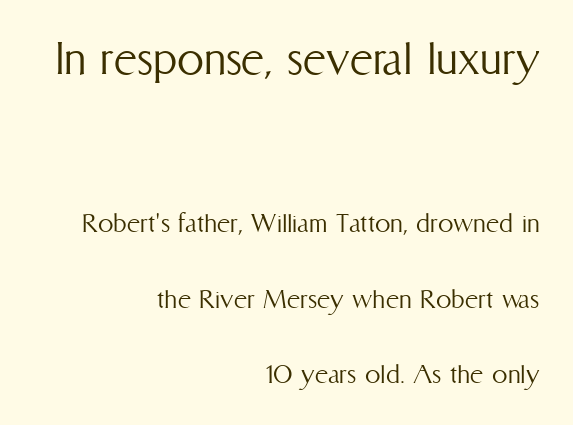
Caption: standard tracking, unaltered. The earlier block is typeset at a bigger size than the later block. The letters stand upright; this is a roman face. Stroke thickness stays within the range of a standard reading face or lighter. Each letter keeps its own natural width here, so spacing adapts to shape.
